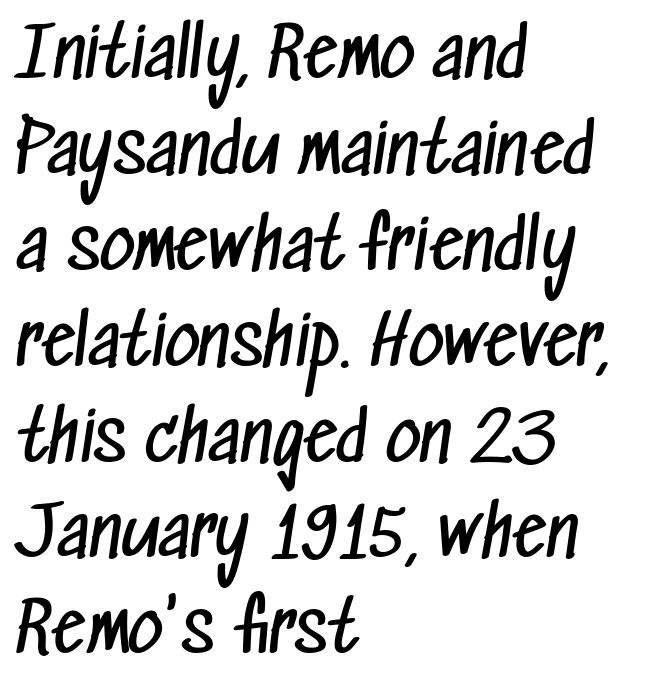
Q: Is the text bold? A: No.
Q: Is the typeface a serif or a sans-serif typeface? A: Sans-serif.
Q: Is the text underlined? A: No.
Q: How is the paragraph aligned? A: Left-aligned.
Q: Is the spacing between letters normal or unusually wide? A: Normal.
Q: Is the spacing between lines tight, normal or loose? A: Normal.
Q: Width (condensed, normal, or wide)? A: Condensed.
Q: Stroke contrast? A: Low.
Q: x-height? A: Medium.
Q: Monospaced? A: No.
